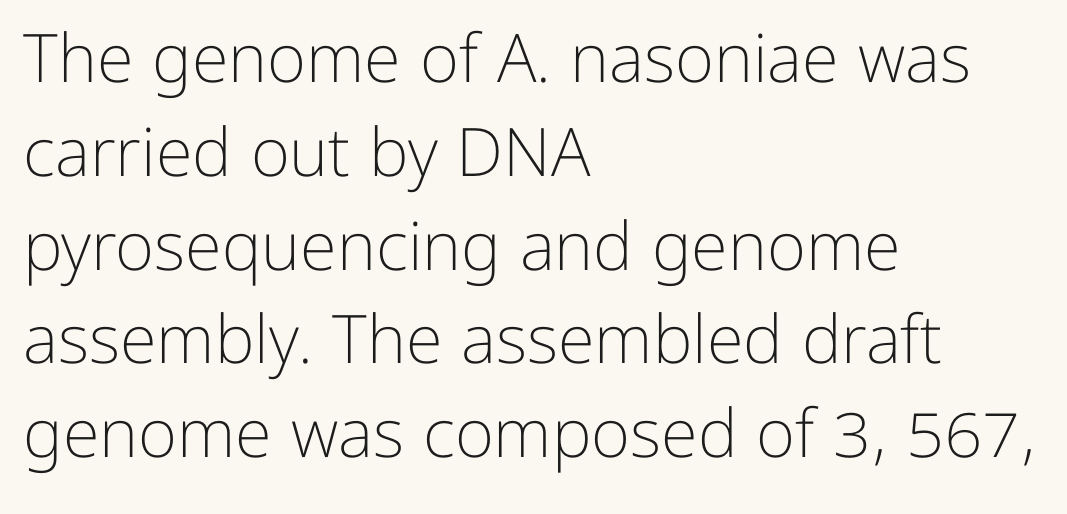
The image shows 67 px light sans-serif type, upright; set left-aligned, normal line spacing (1.4x), normal letter spacing, not underlined; low stroke contrast and a medium x-height.
